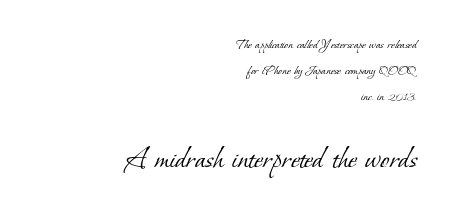
{"serif": "yes", "bold": "no", "weight": "light", "width": "normal", "stroke_contrast": "low", "x_height": "small", "monospaced": "no", "underline": "no", "align": "right", "line_spacing_ratio": 1.85, "letter_spacing": "normal", "letter_spacing_em": 0.0, "larger_block": "second", "size_ratio": 2.36, "glyph_px": 33}
